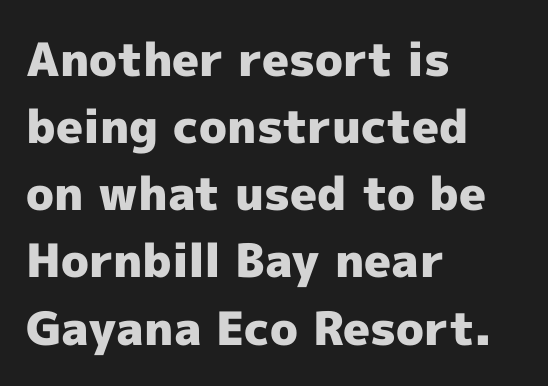
In CSS terms this would be text-align: left. What's the leading like? Ordinary, nothing unusual. The rendering uses natural spacing where letterforms have individual widths. Nope, not italic — everything's standing straight. Rule under the text: the space is simply empty. In terms of letterform style, serifs are entirely absent.
